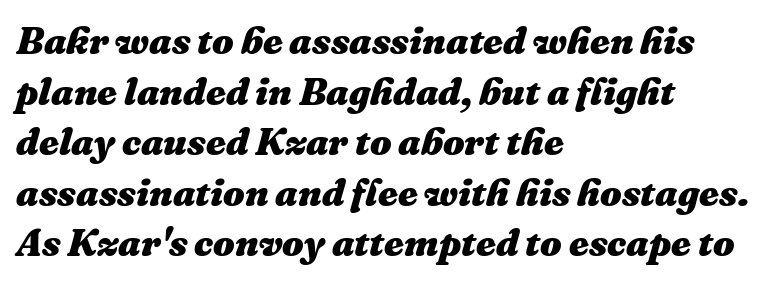
The image shows 38 px heavy type, italic (leaning right); set left-aligned, normal line spacing (1.33x), normal letter spacing, not underlined; medium stroke contrast and a medium x-height.
